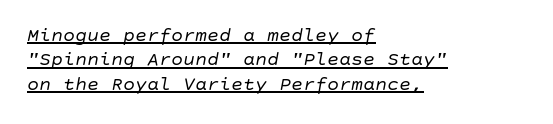
The image shows 20 px text type, italic (leaning right); set left-aligned, line spacing 1.22x, normal letter spacing, underlined.
